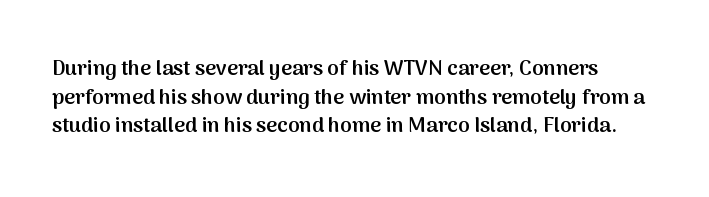
Q: Is the text bold? A: Semi-bold.
Q: Is the text italic (slanted)? A: No, it is upright.
Q: Is the text underlined? A: No.
Q: Is the spacing between letters normal or unusually wide? A: Normal.
Q: Is the spacing between lines tight, normal or loose? A: Normal.
